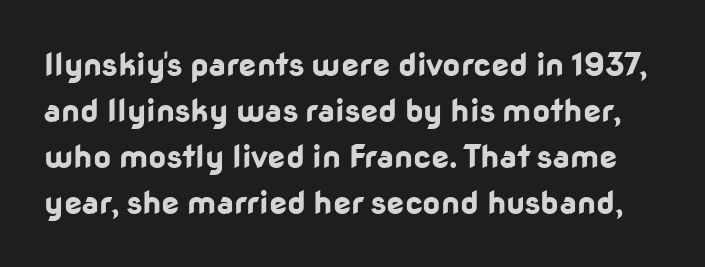
Q: Is the text bold? A: Yes.
Q: Is the text italic (slanted)? A: No, it is upright.
Q: Is the typeface a serif or a sans-serif typeface? A: Sans-serif.
Q: Is the text underlined? A: No.
Q: Is the spacing between letters normal or unusually wide? A: Normal.
Q: Is the spacing between lines tight, normal or loose? A: Normal.
Q: Width (condensed, normal, or wide)? A: Normal.
Q: Stroke contrast? A: Low.
Q: x-height? A: Medium.
Q: Monospaced? A: No.
